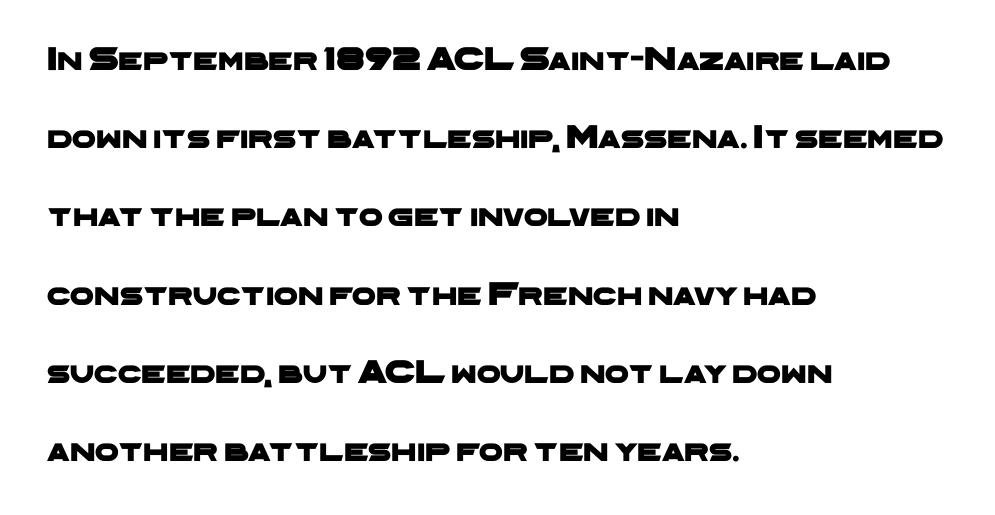
{"serif": "no", "width": "wide", "stroke_contrast": "low", "x_height": "medium", "monospaced": "no", "underline": "no", "align": "left", "line_spacing": "loose", "line_spacing_ratio": 2.3, "letter_spacing": "normal", "letter_spacing_em": 0.0, "glyph_px": 34}
